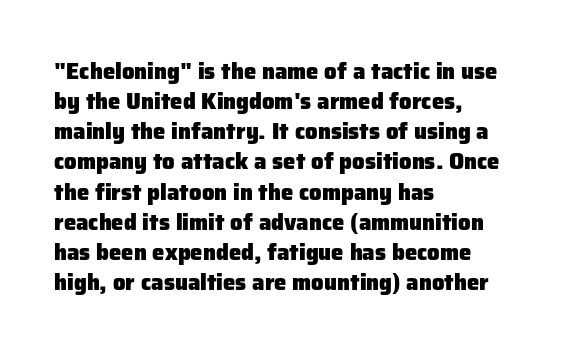
Q: Is the text bold? A: Yes.
Q: Is the text italic (slanted)? A: No, it is upright.
Q: Is the text underlined? A: No.
Q: How is the paragraph aligned? A: Left-aligned.
Q: Is the spacing between letters normal or unusually wide? A: Normal.
Q: Is the spacing between lines tight, normal or loose? A: Normal.
